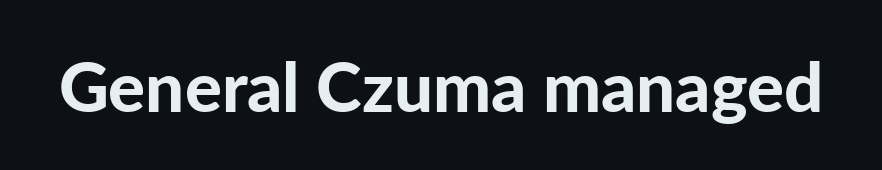
The type sits square on the baseline with zero lean. The sample has been set heavy, in full bold. These lines are rendered in a variable-pitch font. Font category for this specimen: sans-serif. Clear beneath every line of the passage. The letterforms sit shoulder to shoulder at normal distance.
